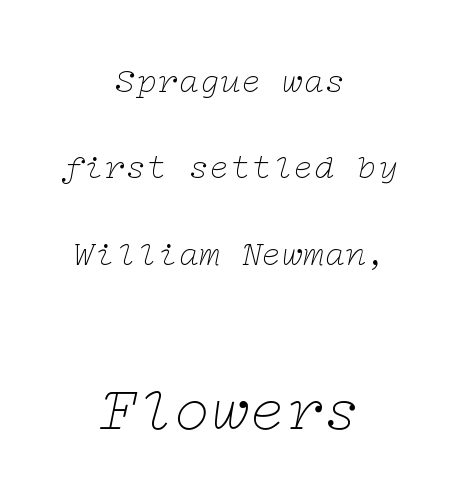
Q: Is the text bold? A: No.
Q: Is the text italic (slanted)? A: Yes, it leans right by about 12 degrees.
Q: Is the typeface a serif or a sans-serif typeface? A: Serif.
Q: Is the text underlined? A: No.
Q: How is the paragraph aligned? A: Centered.
Q: Is the spacing between letters normal or unusually wide? A: Normal.
Q: Is the spacing between lines tight, normal or loose? A: Loose.
Q: Which block of text is set in a larger size, the first (top) or the second (bottom)? A: The second (bottom) one.
Q: Width (condensed, normal, or wide)? A: Wide.
Q: Stroke contrast? A: Low.
Q: x-height? A: Medium.
